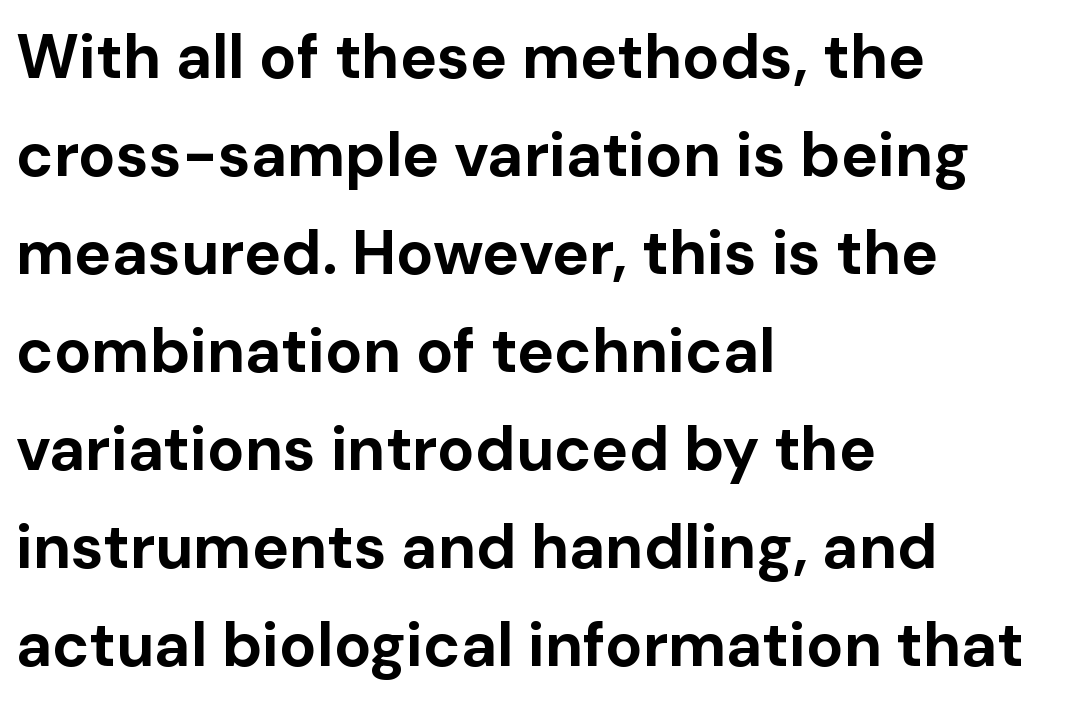
{"serif": "no", "italic": "no", "bold": "yes", "weight": "bold", "width": "normal", "stroke_contrast": "low", "x_height": "medium", "monospaced": "no", "underline": "no", "align": "left", "line_spacing": "normal", "line_spacing_ratio": 1.58, "letter_spacing": "normal", "letter_spacing_em": 0.0, "glyph_px": 62}
